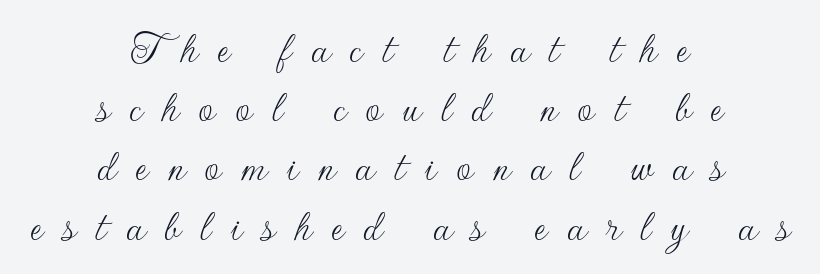
Which margin do the lines hug? Neither — every line sits in the middle. Serifs: no, the terminals of the letterforms are clean. Look at the tracking — it's clearly loosened, letters drifting apart.
